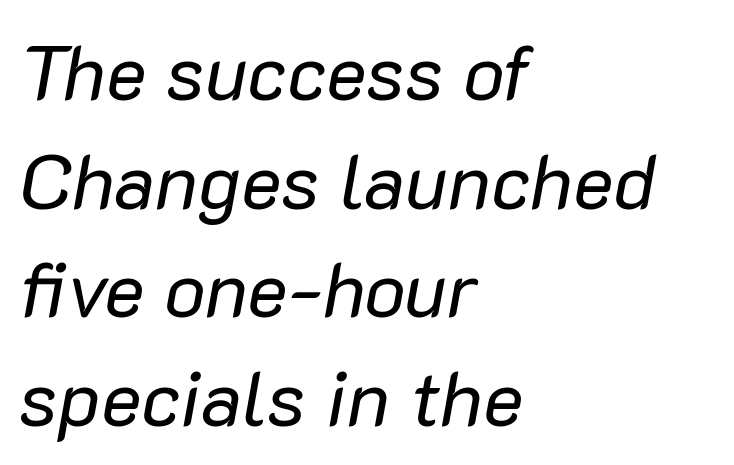
The image shows 77 px regular-weight type, italic (leaning right); set left-aligned, normal line spacing (1.41x), normal letter spacing, not underlined; low stroke contrast and a medium x-height.
